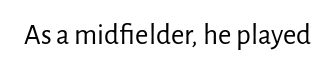
Does the lettering tilt? It doesn't — this is upright. Here the designer chose a conventional face with non-uniform glyph widths. Unmarked baselines from the first word to the last. Look at the tracking — it's just the regular setting, nothing added.
